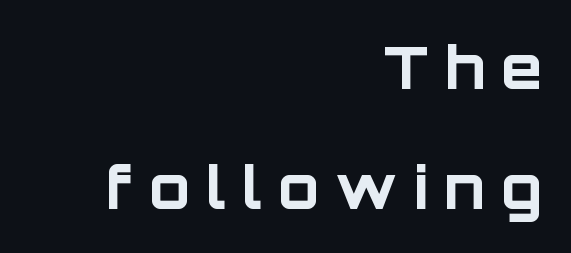
Q: Is the text bold? A: Yes.
Q: Is the text italic (slanted)? A: No, it is upright.
Q: Is the typeface a serif or a sans-serif typeface? A: Sans-serif.
Q: Is the text underlined? A: No.
Q: How is the paragraph aligned? A: Right-aligned.
Q: Is the spacing between letters normal or unusually wide? A: Unusually wide.
Q: Is the spacing between lines tight, normal or loose? A: Loose.
Q: Width (condensed, normal, or wide)? A: Normal.
Q: Stroke contrast? A: Low.
Q: x-height? A: Large.
Q: Monospaced? A: No.
